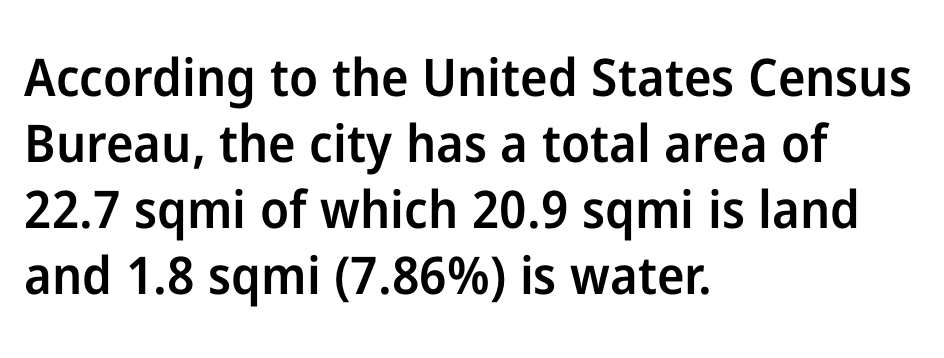
{"serif": "no", "italic": "no", "bold": "semi", "weight": "semibold", "width": "normal", "stroke_contrast": "low", "x_height": "medium", "monospaced": "no", "underline": "no", "align": "left", "line_spacing": "normal", "line_spacing_ratio": 1.27, "letter_spacing": "normal", "letter_spacing_em": 0.0, "glyph_px": 52}
